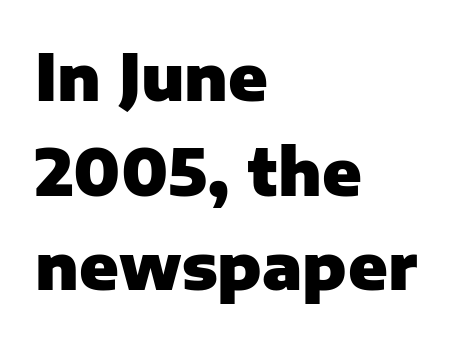
The image shows 64 px heavy sans-serif type, upright; set left-aligned, normal line spacing (1.48x), normal letter spacing, not underlined; low stroke contrast and a medium x-height.
